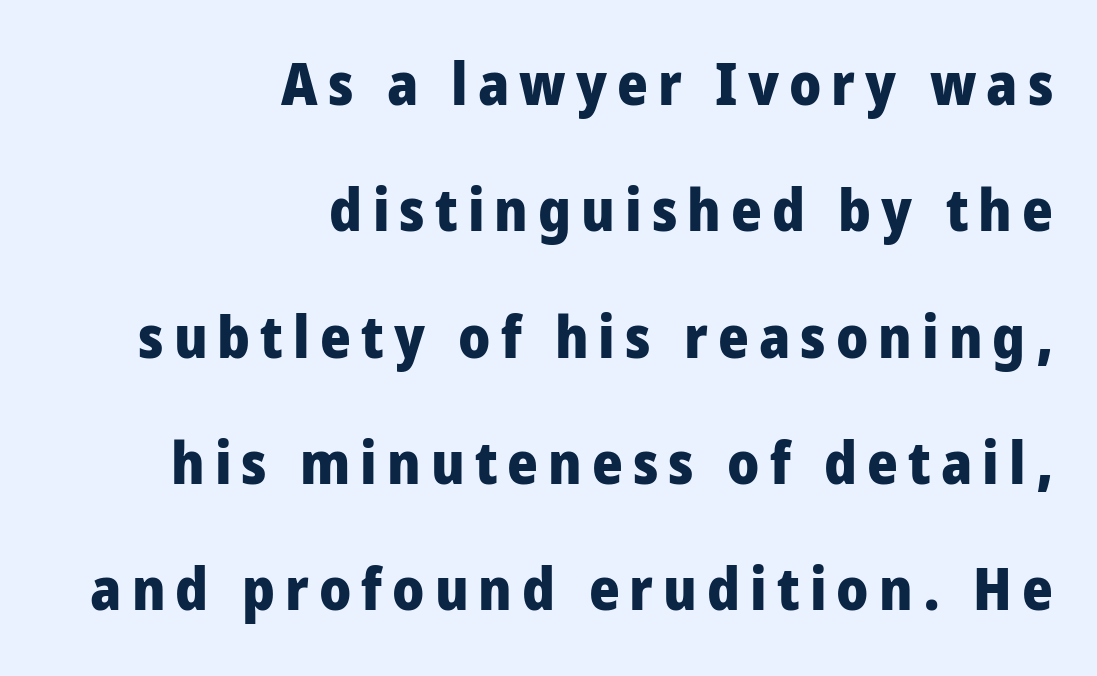
The image shows 59 px heavy, condensed sans-serif type, upright; set right-aligned, loose line spacing (2.14x), not underlined; low stroke contrast and a large x-height.
